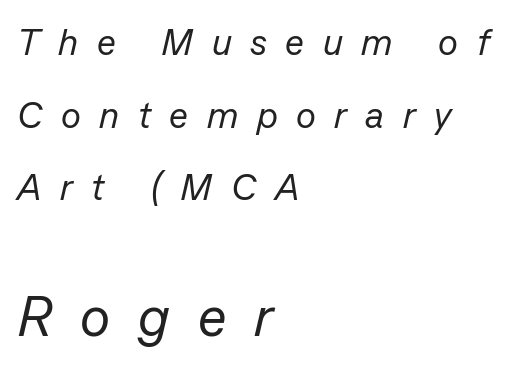
When letters slant like this, we call the style italic. Does the copy run flush right? No — it runs flush left. Only glyphs here, with clear space below each row. Think of a printed novel: that variable character pitch is what you see here. Size hierarchy here favors the trailing block over the leading one.
